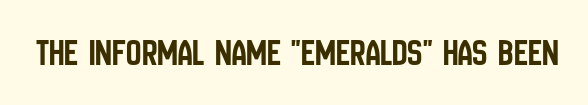
{"serif": "no", "italic": "no", "width": "condensed", "stroke_contrast": "low", "x_height": "large", "monospaced": "no", "underline": "no", "letter_spacing": "normal", "letter_spacing_em": 0.0, "glyph_px": 38}
